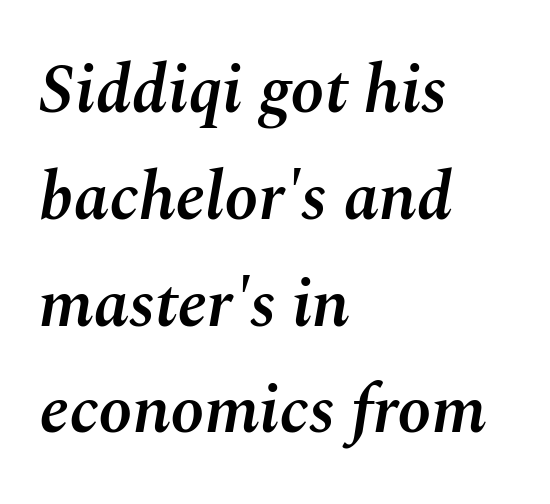
Q: Is the text bold? A: Semi-bold.
Q: Is the text italic (slanted)? A: Yes, it leans right by about 10 degrees.
Q: Is the text underlined? A: No.
Q: How is the paragraph aligned? A: Left-aligned.
Q: Is the spacing between letters normal or unusually wide? A: Normal.
Q: Is the spacing between lines tight, normal or loose? A: Normal.
Q: Width (condensed, normal, or wide)? A: Normal.
Q: Stroke contrast? A: Medium.
Q: x-height? A: Medium.
Q: Monospaced? A: No.
